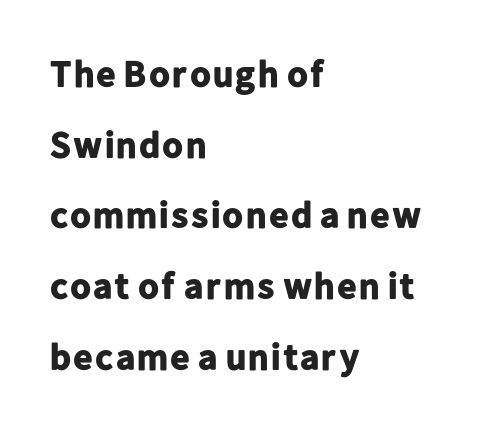
{"serif": "no", "italic": "no", "bold": "yes", "weight": "bold", "width": "normal", "stroke_contrast": "low", "x_height": "medium", "monospaced": "no", "underline": "no", "align": "left", "line_spacing": "loose", "line_spacing_ratio": 1.91, "letter_spacing": "normal", "letter_spacing_em": 0.0, "glyph_px": 37}
